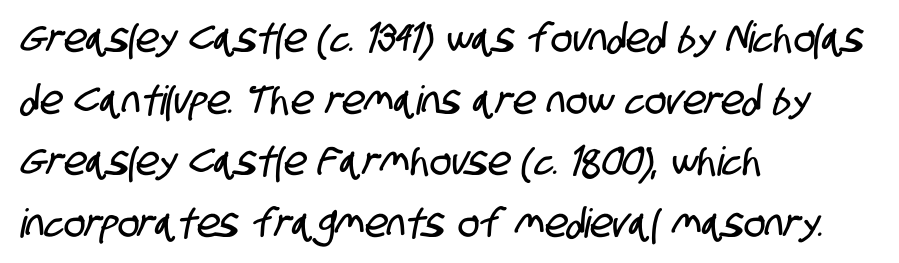
Any mark beneath the type? The region is blank. Does the type have serifs? No, each stem ends abruptly. In terms of letterspacing, this is plain default setting. One-word summary of the alignment: left. A typesetter would call this proportional, since set widths differ per character. Is there much room between lines? A standard amount, neither cramped nor airy.
